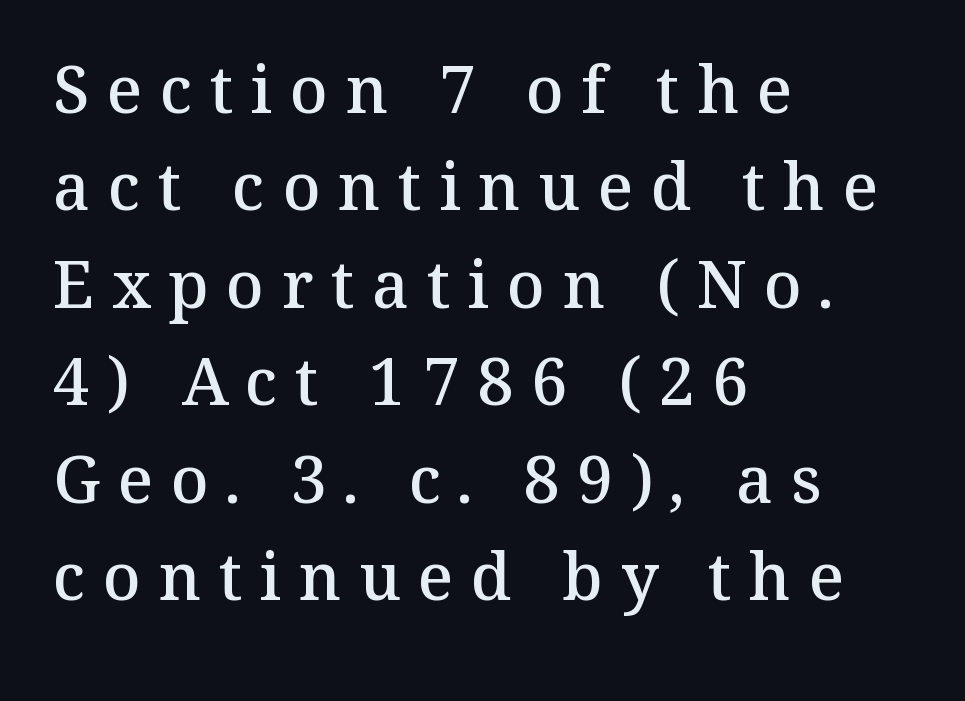
The image shows 65 px semibold serif type, upright; set left-aligned, normal line spacing (1.5x), unusually wide letter spacing (+0.27 em), not underlined; medium stroke contrast and a medium x-height.
